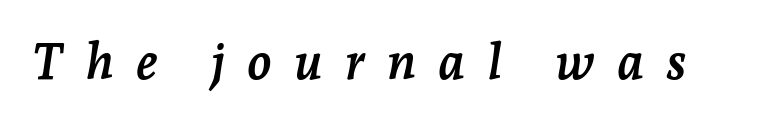
{"serif": "yes", "italic": "yes", "lean": "right", "slant_degrees": 7, "bold": "yes", "weight": "semibold", "width": "normal", "stroke_contrast": "low", "x_height": "medium", "monospaced": "no", "underline": "no", "letter_spacing": "wide", "letter_spacing_em": 0.44, "glyph_px": 50}
